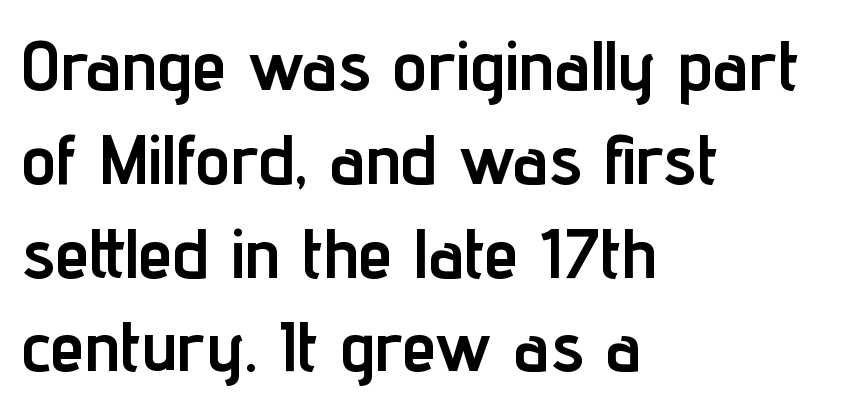
{"serif": "no", "italic": "no", "bold": "yes", "weight": "semibold", "width": "condensed", "stroke_contrast": "low", "x_height": "medium", "monospaced": "no", "underline": "no", "align": "left", "line_spacing": "normal", "line_spacing_ratio": 1.34, "letter_spacing": "normal", "letter_spacing_em": 0.0, "glyph_px": 70}
